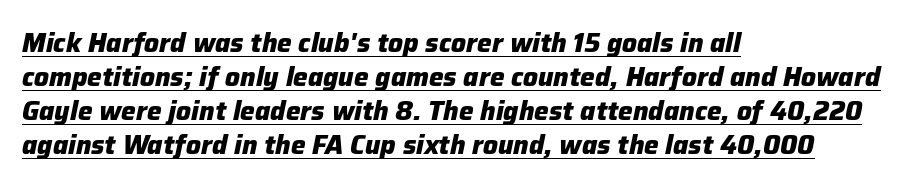
Q: Is the text bold? A: Yes.
Q: Is the text italic (slanted)? A: Yes, it leans right by about 12 degrees.
Q: Is the text underlined? A: Yes.
Q: How is the paragraph aligned? A: Left-aligned.
Q: Is the spacing between letters normal or unusually wide? A: Normal.
Q: Is the spacing between lines tight, normal or loose? A: Normal.
